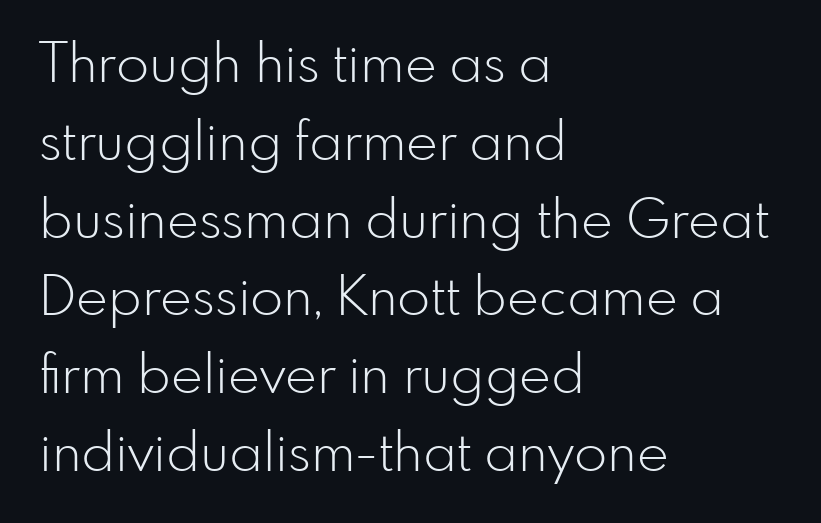
Q: Is the text bold? A: No.
Q: Is the text italic (slanted)? A: No, it is upright.
Q: Is the typeface a serif or a sans-serif typeface? A: Sans-serif.
Q: Is the text underlined? A: No.
Q: How is the paragraph aligned? A: Left-aligned.
Q: Is the spacing between letters normal or unusually wide? A: Normal.
Q: Is the spacing between lines tight, normal or loose? A: Normal.
Q: Width (condensed, normal, or wide)? A: Normal.
Q: Stroke contrast? A: Low.
Q: x-height? A: Small.
Q: Monospaced? A: No.
